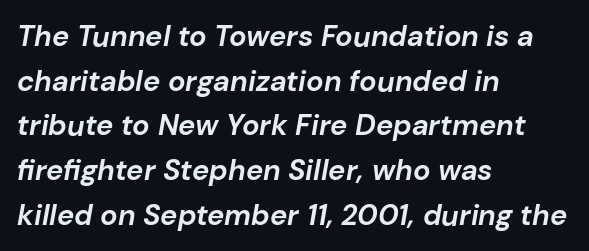
{"italic": "yes", "lean": "right", "slant_degrees": 10, "bold": "yes", "weight": "bold", "width": "normal", "stroke_contrast": "low", "x_height": "medium", "monospaced": "no", "underline": "no", "align": "left", "line_spacing": "normal", "line_spacing_ratio": 1.54, "letter_spacing": "normal", "letter_spacing_em": 0.0, "glyph_px": 29}
